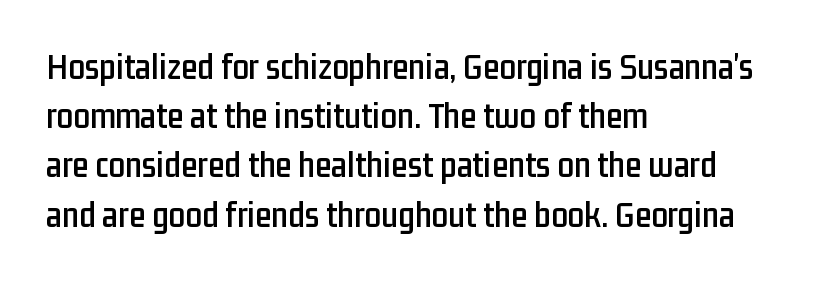
The designer left line spacing at the default. These lines keep a tight, regular rhythm from letter to letter. You could not count columns in this text — the font is proportionally spaced. In CSS terms this would be text-align: left. In terms of letterform style, serifs are entirely absent. Descender tails drop into unmarked territory.
